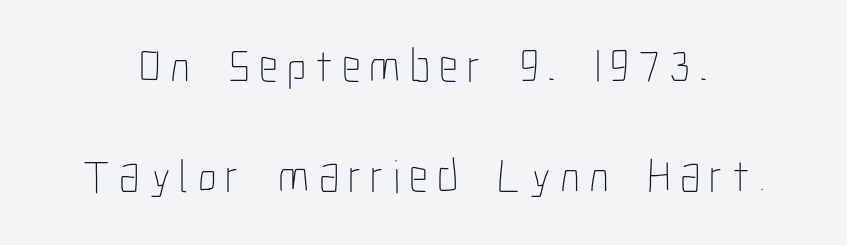
{"italic": "no", "bold": "no", "weight": "thin", "width": "condensed", "stroke_contrast": "low", "x_height": "medium", "monospaced": "no", "underline": "no", "line_spacing": "loose", "line_spacing_ratio": 2.35, "glyph_px": 47}
